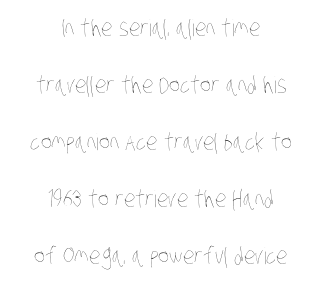
Q: Is the text bold? A: No.
Q: Is the text underlined? A: No.
Q: How is the paragraph aligned? A: Centered.
Q: Is the spacing between letters normal or unusually wide? A: Normal.
Q: Is the spacing between lines tight, normal or loose? A: Loose.
